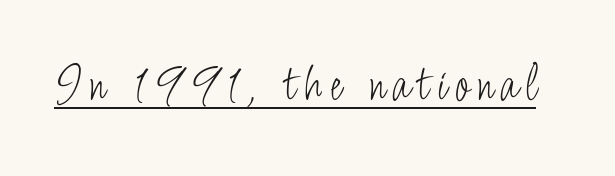
This sample has the flowing, uneven cadence of proportional lettering. The passage shown is not bold in any degree. Underlining? Definitely there.
